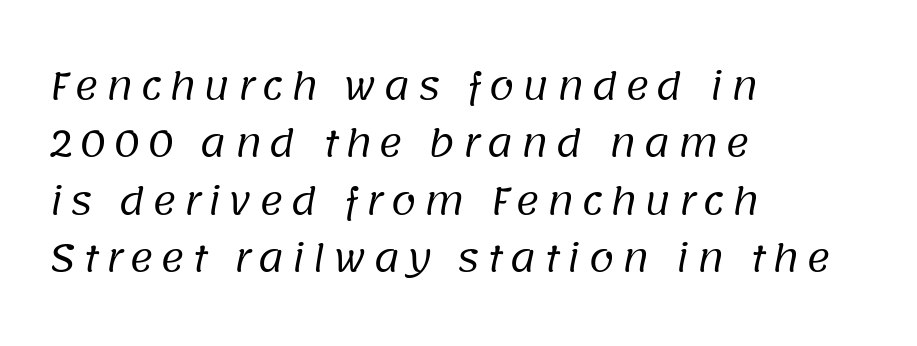
The image shows 37 px regular-weight sans-serif type; set left-aligned, normal line spacing (1.55x), not underlined; low stroke contrast and a large x-height.
